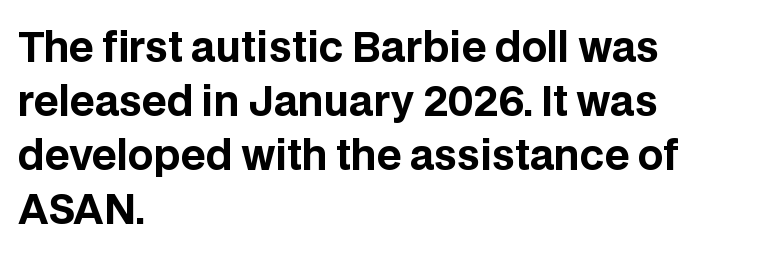
{"serif": "no", "italic": "no", "bold": "yes", "weight": "bold", "width": "normal", "stroke_contrast": "low", "x_height": "large", "monospaced": "no", "underline": "no", "align": "left", "line_spacing": "normal", "line_spacing_ratio": 1.35, "letter_spacing": "normal", "letter_spacing_em": 0.0, "glyph_px": 40}
